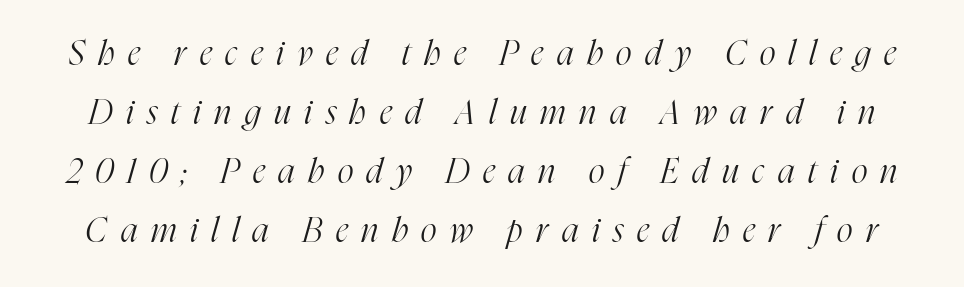
Q: Is the text bold? A: No.
Q: Is the text italic (slanted)? A: Yes, it leans right by about 16 degrees.
Q: Is the typeface a serif or a sans-serif typeface? A: Serif.
Q: Is the text underlined? A: No.
Q: Is the spacing between letters normal or unusually wide? A: Unusually wide.
Q: Width (condensed, normal, or wide)? A: Condensed.
Q: Stroke contrast? A: High.
Q: x-height? A: Medium.
Q: Monospaced? A: No.
